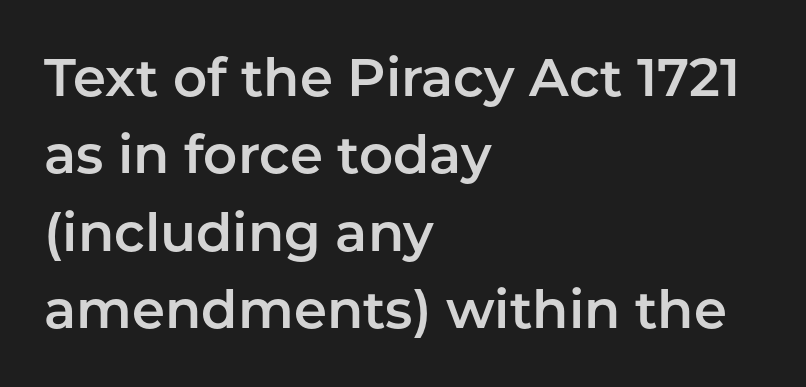
Q: Is the text italic (slanted)? A: No, it is upright.
Q: Is the typeface a serif or a sans-serif typeface? A: Sans-serif.
Q: Is the text underlined? A: No.
Q: How is the paragraph aligned? A: Left-aligned.
Q: Is the spacing between letters normal or unusually wide? A: Normal.
Q: Is the spacing between lines tight, normal or loose? A: Normal.
Q: Width (condensed, normal, or wide)? A: Normal.
Q: Stroke contrast? A: Low.
Q: x-height? A: Medium.
Q: Monospaced? A: No.
